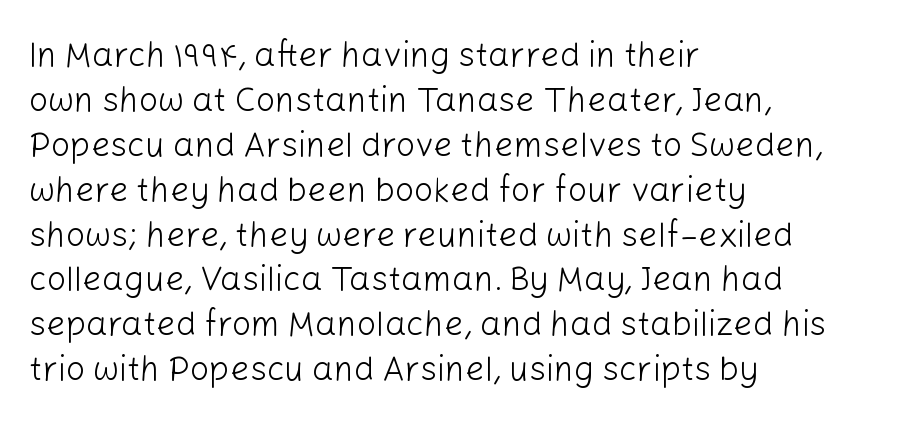
The space beneath each line is pristine and unruled. Note the varied advance widths — an 'i' is clearly narrower than an 'm'. Letter spacing: default. Evenly set lines give the paragraph a standard silhouette. A classic flush-left, rag-right setting is used for this passage. The passage shown is not bold in any degree.
